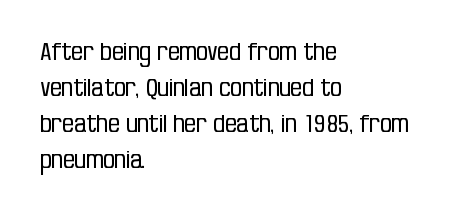
The image shows 23 px text type, upright; set left-aligned, normal line spacing (1.57x), normal letter spacing, not underlined.
